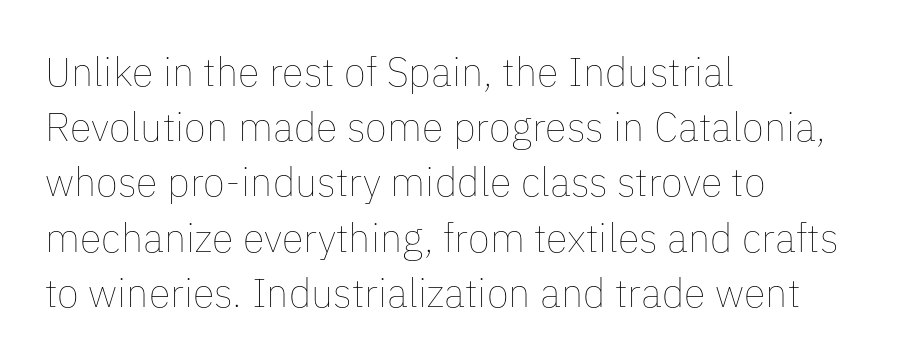
The image shows 40 px thin type, upright; set left-aligned, normal line spacing (1.38x), normal letter spacing, not underlined; low stroke contrast and a medium x-height.
